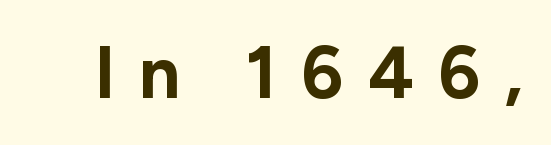
{"serif": "no", "italic": "no", "bold": "yes", "weight": "bold", "width": "normal", "stroke_contrast": "low", "x_height": "medium", "monospaced": "no", "underline": "no", "letter_spacing": "wide", "letter_spacing_em": 0.33, "glyph_px": 73}
